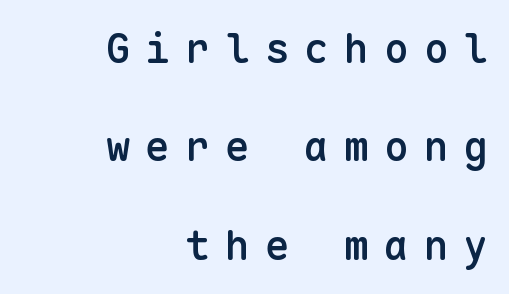
Q: Is the text bold? A: Semi-bold.
Q: Is the text italic (slanted)? A: No, it is upright.
Q: Is the typeface a serif or a sans-serif typeface? A: Sans-serif.
Q: Is the text underlined? A: No.
Q: How is the paragraph aligned? A: Right-aligned.
Q: Is the spacing between letters normal or unusually wide? A: Unusually wide.
Q: Is the spacing between lines tight, normal or loose? A: Loose.
Q: Width (condensed, normal, or wide)? A: Normal.
Q: Stroke contrast? A: Low.
Q: x-height? A: Medium.
Q: Monospaced? A: Yes.
